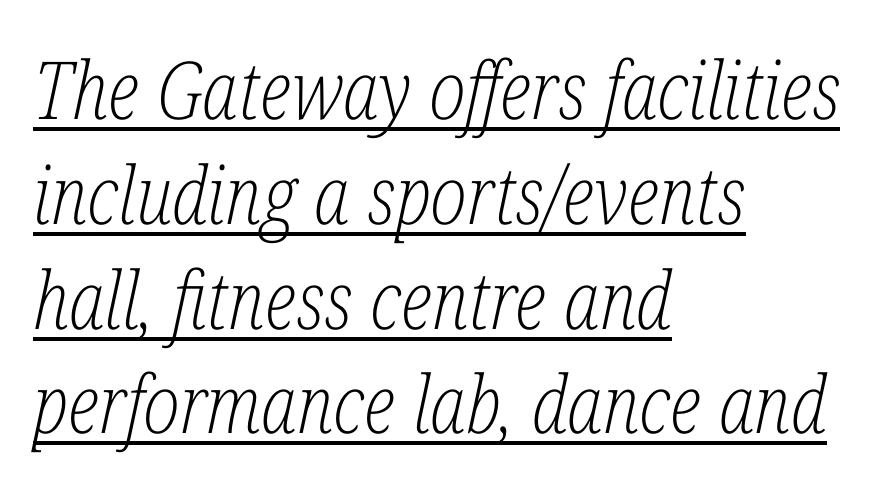
Q: Is the text bold? A: No.
Q: Is the text italic (slanted)? A: Yes, it leans right by about 12 degrees.
Q: Is the typeface a serif or a sans-serif typeface? A: Serif.
Q: Is the text underlined? A: Yes.
Q: How is the paragraph aligned? A: Left-aligned.
Q: Is the spacing between letters normal or unusually wide? A: Normal.
Q: Is the spacing between lines tight, normal or loose? A: Normal.
Q: Width (condensed, normal, or wide)? A: Condensed.
Q: Stroke contrast? A: Low.
Q: x-height? A: Medium.
Q: Monospaced? A: No.
